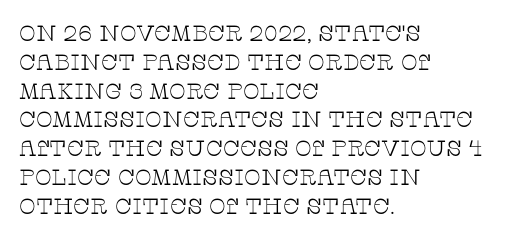
Q: Is the text bold? A: No.
Q: Is the text italic (slanted)? A: No, it is upright.
Q: Is the text underlined? A: No.
Q: How is the paragraph aligned? A: Left-aligned.
Q: Is the spacing between letters normal or unusually wide? A: Normal.
Q: Is the spacing between lines tight, normal or loose? A: Normal.
